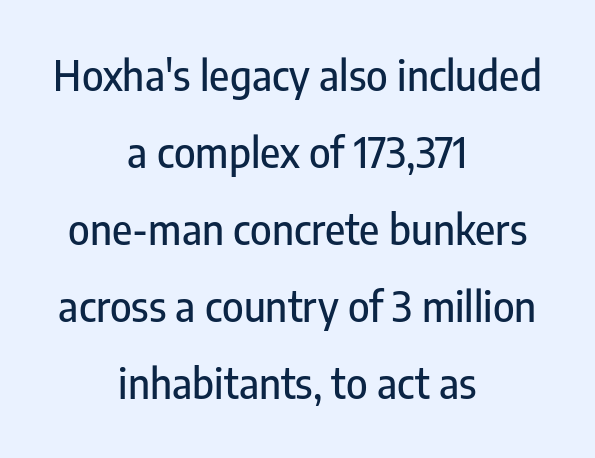
The image shows 41 px condensed sans-serif type, upright; set centered, line spacing 1.88x, normal letter spacing, not underlined; low stroke contrast and a medium x-height.
